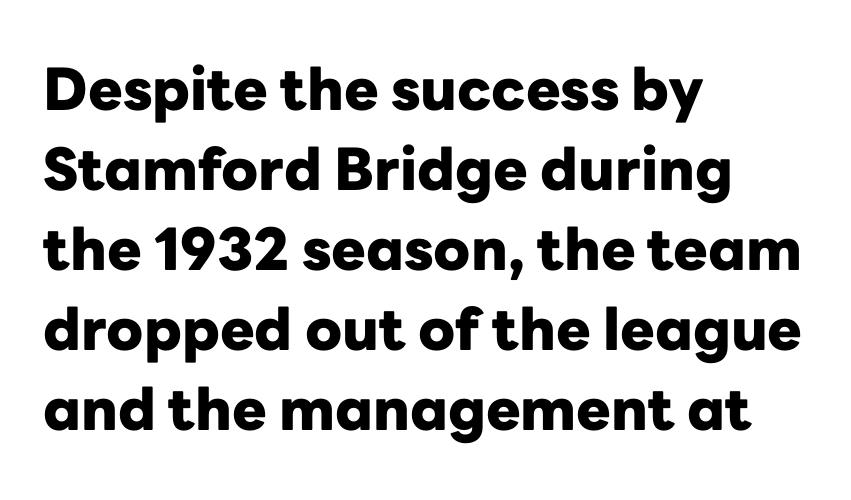
{"serif": "no", "italic": "no", "bold": "yes", "weight": "heavy", "width": "normal", "stroke_contrast": "low", "x_height": "medium", "monospaced": "no", "underline": "no", "align": "left", "line_spacing": "normal", "line_spacing_ratio": 1.38, "letter_spacing": "normal", "letter_spacing_em": 0.0, "glyph_px": 58}
